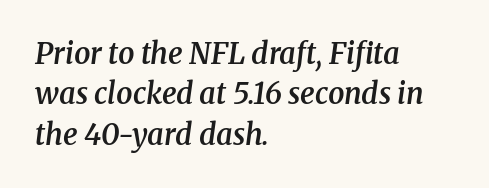
The string is rendered with underlining switched off. The line-height multiplier appears to be the usual default. A somewhat darkened texture: the type is semibold rather than bold. Here the glyphs are tracked normally, forming tight word shapes. The lines are quadded left.
